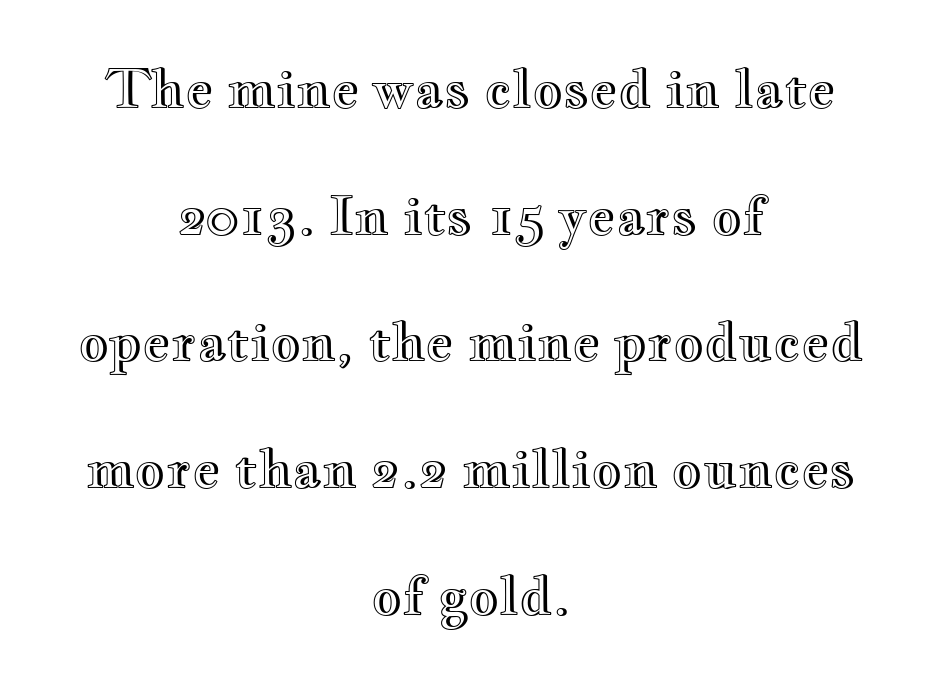
{"italic": "no", "width": "wide", "x_height": "small", "monospaced": "no", "underline": "no", "align": "center", "line_spacing": "loose", "line_spacing_ratio": 2.39, "letter_spacing": "normal", "letter_spacing_em": 0.0, "glyph_px": 53}
